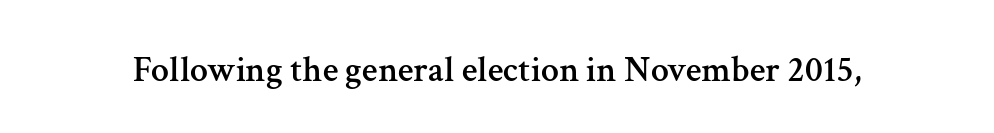
Nothing unusual about the tracking: characters are spaced as the font intends. The glyphs are unaccompanied by any horizontal stroke below them. Yep, those are serifs on the letters. The letters advance in unequal steps, a hallmark of proportional type. Nope, not italic — everything's standing straight.
